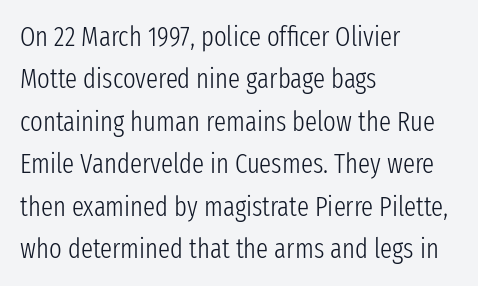
The image shows 27 px text type, upright; set left-aligned, normal line spacing (1.57x), normal letter spacing, not underlined.
